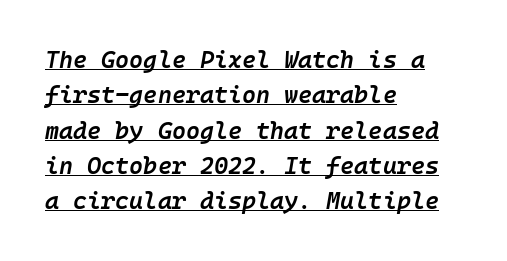
As a designer I'd log this as weight 600, semibold. Would a proofreader flag this as italicized? Yes. Honestly, the underline is the first thing you notice here. A typesetter would call this leading conventional body-copy spacing.
